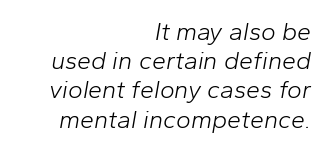
The image shows 25 px text type, italic (leaning right); set right-aligned, line spacing 1.17x, normal letter spacing, not underlined.
